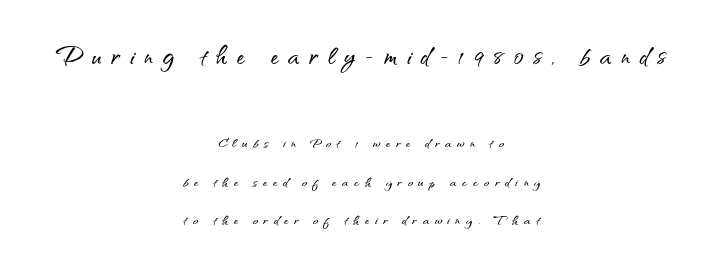
Q: Is the text italic (slanted)? A: Yes.
Q: Is the typeface a serif or a sans-serif typeface? A: Sans-serif.
Q: Is the text underlined? A: No.
Q: How is the paragraph aligned? A: Centered.
Q: Is the spacing between letters normal or unusually wide? A: Unusually wide.
Q: Is the spacing between lines tight, normal or loose? A: Loose.
Q: Which block of text is set in a larger size, the first (top) or the second (bottom)? A: The first (top) one.
Q: Width (condensed, normal, or wide)? A: Normal.
Q: Stroke contrast? A: Medium.
Q: x-height? A: Small.
Q: Monospaced? A: No.
